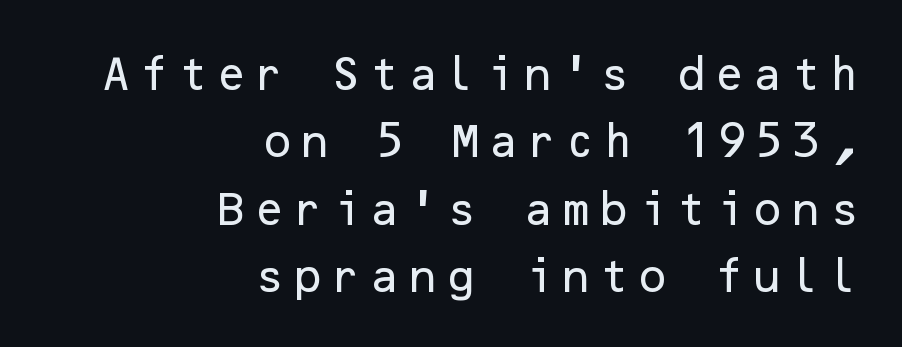
The rag falls on the left side of this text block. Nobody drew a line under any word here. This rendering employs a face without finishing strokes, i.e., a sans-serif. Nope, not italic — everything's standing straight.
